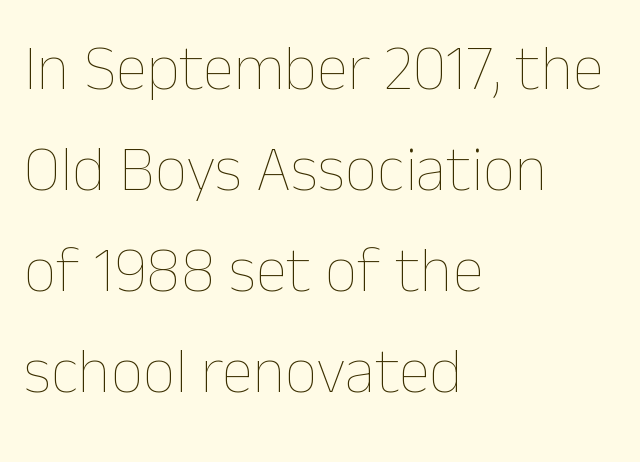
Horizontally, the lines are justified to the leading edge only. Proportional: the letters do not fall into vertical columns. Upright lettering throughout. Does extra space separate the letters? No, they use regular spacing. A light-to-regular cut is what we see here. A typesetter would call this leading conventional body-copy spacing.
